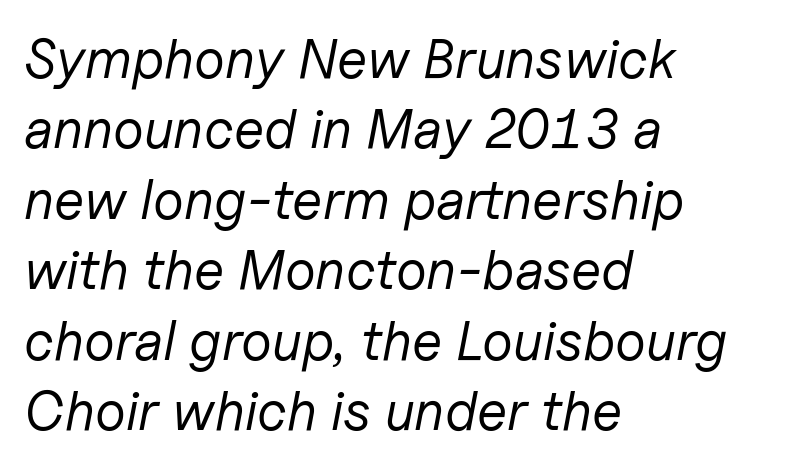
Descender tails drop into unmarked territory. The leading is moderate, giving the passage an even texture. The rendering keeps characters at their native spacing. These lines were composed using italics. These lines are rendered in a variable-pitch font. If you drew a ruler down the left edge, every line would touch it.
